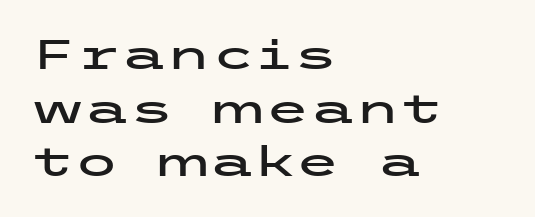
Q: Is the text italic (slanted)? A: No, it is upright.
Q: Is the typeface a serif or a sans-serif typeface? A: Sans-serif.
Q: Is the text underlined? A: No.
Q: How is the paragraph aligned? A: Left-aligned.
Q: Is the spacing between letters normal or unusually wide? A: Normal.
Q: Is the spacing between lines tight, normal or loose? A: Normal.
Q: Width (condensed, normal, or wide)? A: Wide.
Q: Stroke contrast? A: Low.
Q: x-height? A: Medium.
